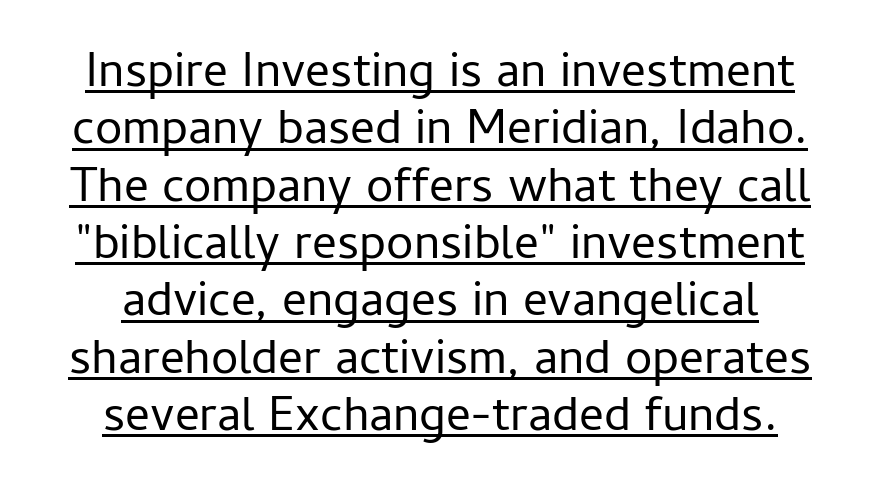
The image shows 49 px regular-weight sans-serif type, upright; set centered, line spacing 1.17x, normal letter spacing, underlined; low stroke contrast and a medium x-height.
